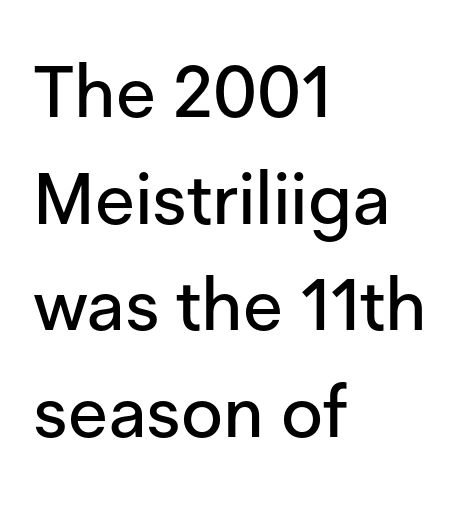
{"serif": "no", "italic": "no", "width": "normal", "stroke_contrast": "low", "x_height": "medium", "monospaced": "no", "underline": "no", "align": "left", "line_spacing": "normal", "line_spacing_ratio": 1.48, "letter_spacing": "normal", "letter_spacing_em": 0.0, "glyph_px": 72}
